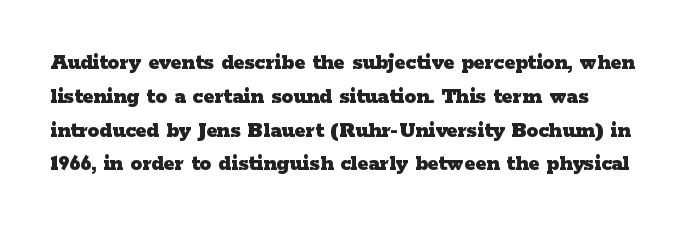
Q: Is the text bold? A: Yes.
Q: Is the text italic (slanted)? A: No, it is upright.
Q: Is the text underlined? A: No.
Q: How is the paragraph aligned? A: Left-aligned.
Q: Is the spacing between letters normal or unusually wide? A: Normal.
Q: Is the spacing between lines tight, normal or loose? A: Normal.
